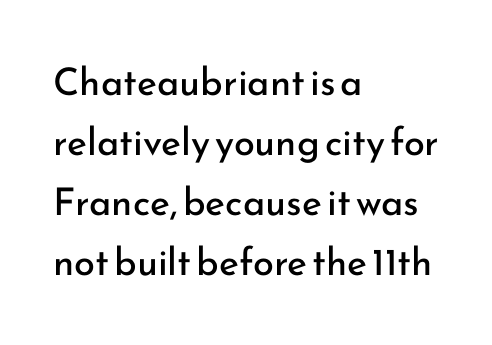
The text block is weighted toward the left margin, trailing off unevenly rightward. Tracking value appears to be zero — textbook default spacing. Posture: straight, roman, zero tilt. A typesetter would call this leading conventional body-copy spacing. Serif or sans? Sans — the stroke terminals are bare.
